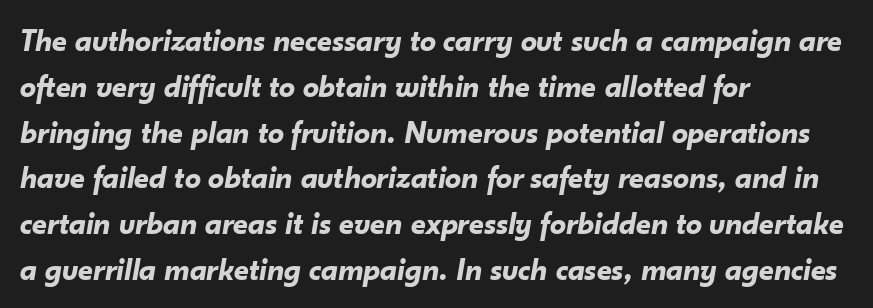
The image shows 32 px bold type, italic (leaning right); set left-aligned, normal line spacing (1.43x), normal letter spacing, not underlined; low stroke contrast and a small x-height.
